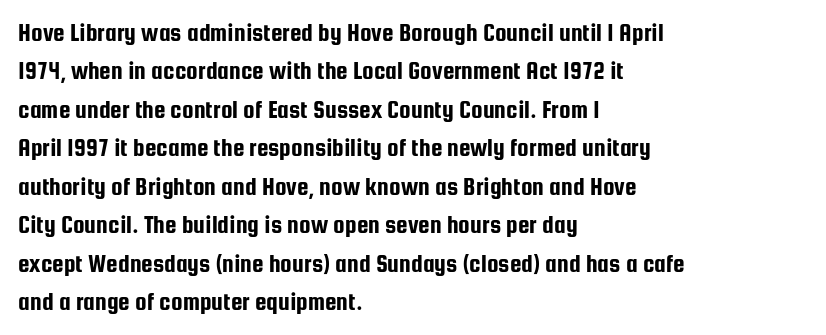
{"italic": "no", "underline": "no", "align": "left", "line_spacing": "normal", "line_spacing_ratio": 1.48, "letter_spacing": "normal", "letter_spacing_em": 0.0, "glyph_px": 26}
